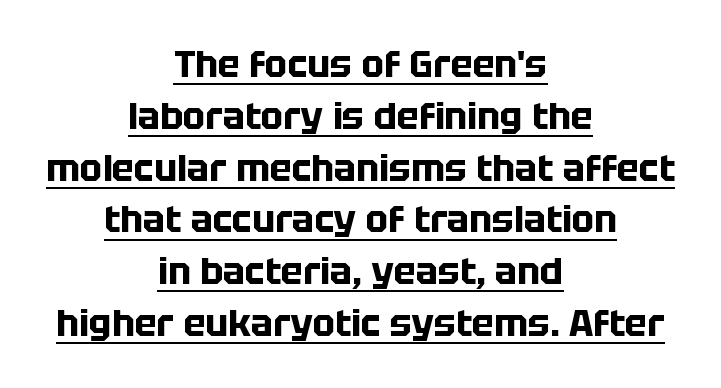
The image shows 37 px bold sans-serif type, upright; set centered, normal line spacing (1.4x), normal letter spacing, underlined; low stroke contrast and a large x-height.
